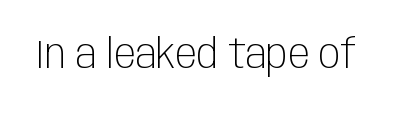
{"serif": "no", "italic": "no", "bold": "no", "weight": "light", "width": "condensed", "stroke_contrast": "low", "x_height": "large", "monospaced": "no", "underline": "no", "letter_spacing": "normal", "letter_spacing_em": 0.0, "glyph_px": 40}
